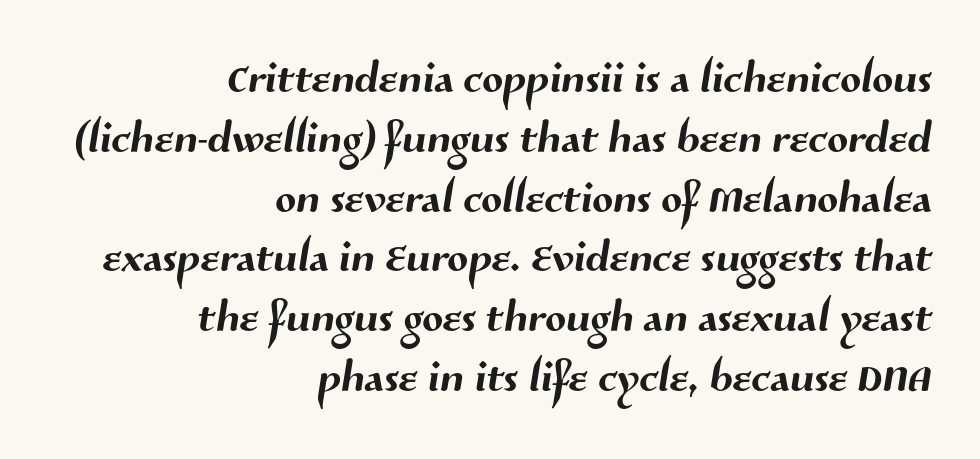
Closely set lines give the paragraph a compact silhouette. The passage shown is not underscored anywhere. Unlike a traditional serif, this face leaves its strokes unadorned. Short note: letters normally spaced. The passage shown is typed in a proportional face where columns would drift. Line ends are locked; line starts wander.
